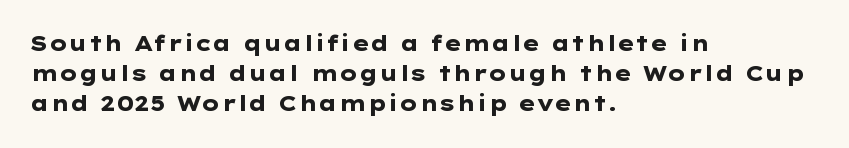
{"italic": "no", "bold": "yes", "underline": "no", "align": "left", "line_spacing": "normal", "line_spacing_ratio": 1.44, "letter_spacing": "normal", "letter_spacing_em": 0.0, "glyph_px": 21}
